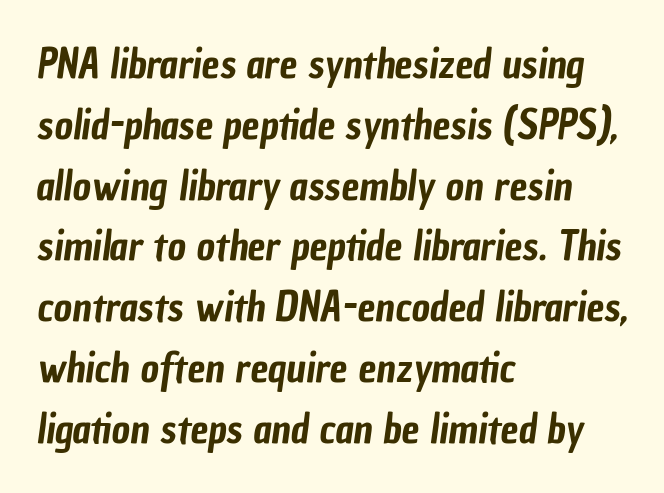
{"serif": "no", "width": "condensed", "stroke_contrast": "low", "x_height": "medium", "monospaced": "no", "underline": "no", "align": "left", "line_spacing": "normal", "line_spacing_ratio": 1.52, "letter_spacing": "normal", "letter_spacing_em": 0.0, "glyph_px": 40}
